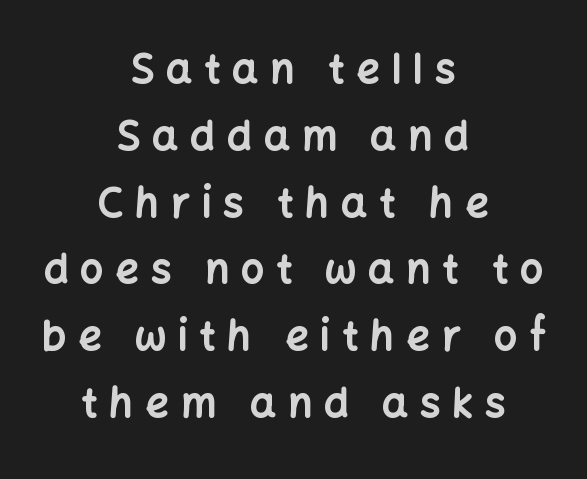
{"serif": "no", "italic": "no", "bold": "yes", "weight": "bold", "width": "normal", "stroke_contrast": "low", "x_height": "medium", "monospaced": "no", "underline": "no", "align": "center", "line_spacing": "normal", "line_spacing_ratio": 1.63, "letter_spacing": "wide", "letter_spacing_em": 0.29, "glyph_px": 41}
